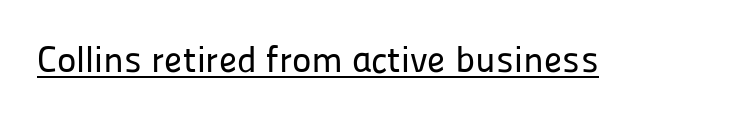
Unlike italic type, these characters show no tilt at all. You could call the tracking neutral — neither tight nor loose. Is this a fixed-width face? No — the glyphs have proportional, varying widths. Underlined type. Nothing sits at the stroke ends, so this counts as sans-serif.
